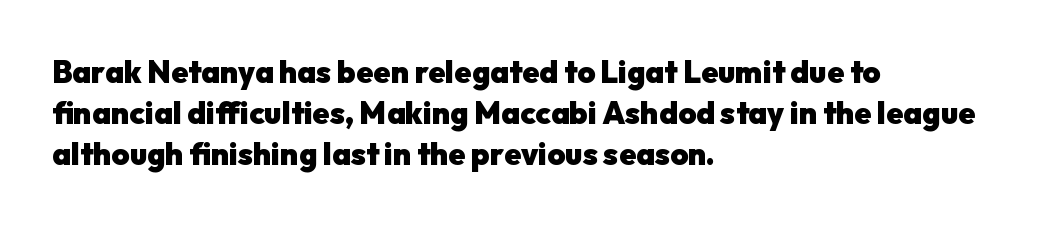
Do the characters align in a grid? No, the font is proportional. Classification — sans serif. Emphasis by weight is at full strength: bold. Summary of vertical rhythm: regular, with standard interline spacing.
